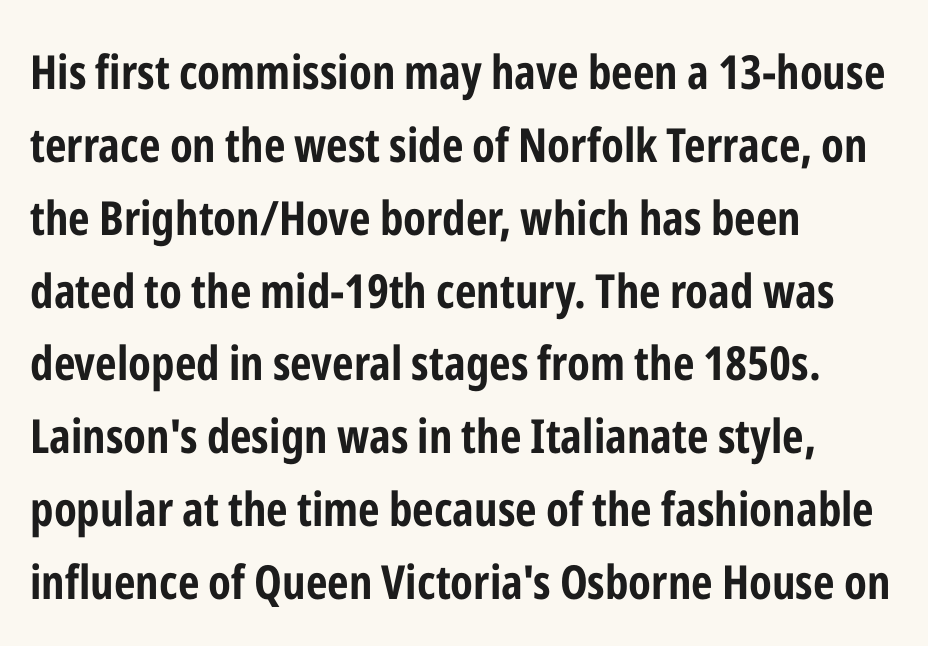
The image shows 47 px bold, condensed sans-serif type, upright; set left-aligned, normal line spacing (1.55x), normal letter spacing, not underlined; low stroke contrast and a medium x-height.
